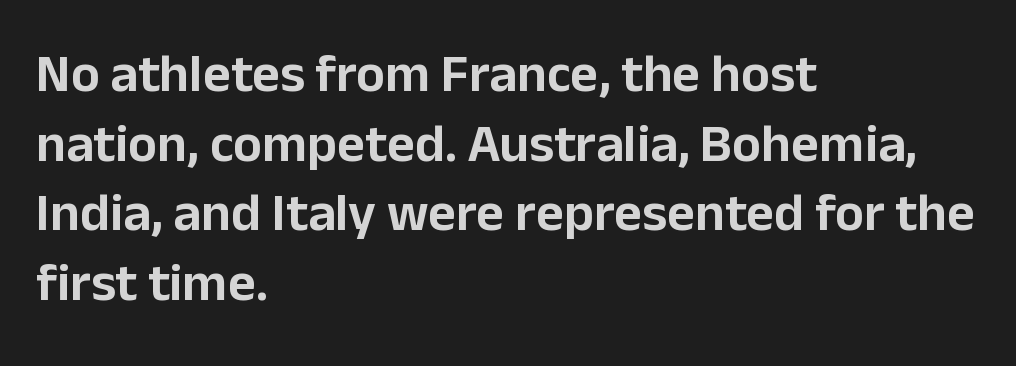
Q: Is the text italic (slanted)? A: No, it is upright.
Q: Is the typeface a serif or a sans-serif typeface? A: Sans-serif.
Q: Is the text underlined? A: No.
Q: How is the paragraph aligned? A: Left-aligned.
Q: Is the spacing between letters normal or unusually wide? A: Normal.
Q: Is the spacing between lines tight, normal or loose? A: Normal.
Q: Width (condensed, normal, or wide)? A: Normal.
Q: Stroke contrast? A: Low.
Q: x-height? A: Medium.
Q: Monospaced? A: No.
